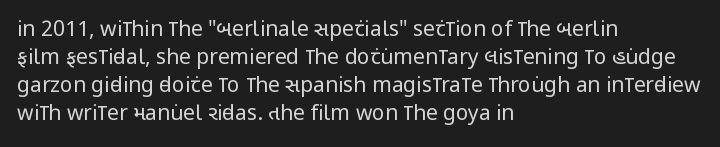
Visually the block forms a straight wall on the left and a jagged coastline on the right. Style check: upright. Bold? No — there's no thickening of the strokes. Notice how descenders clear the ascenders below comfortably — that's standard leading. Each word holds together tightly as a unit, with standard inter-letter gaps.
